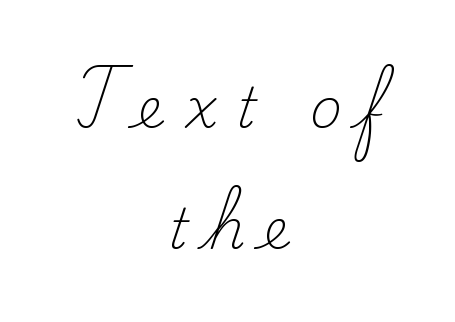
Q: Is the text bold? A: No.
Q: Is the text italic (slanted)? A: Yes.
Q: Is the typeface a serif or a sans-serif typeface? A: Serif.
Q: Is the text underlined? A: No.
Q: How is the paragraph aligned? A: Centered.
Q: Is the spacing between letters normal or unusually wide? A: Unusually wide.
Q: Is the spacing between lines tight, normal or loose? A: Loose.
Q: Width (condensed, normal, or wide)? A: Normal.
Q: Stroke contrast? A: Low.
Q: x-height? A: Small.
Q: Monospaced? A: No.
